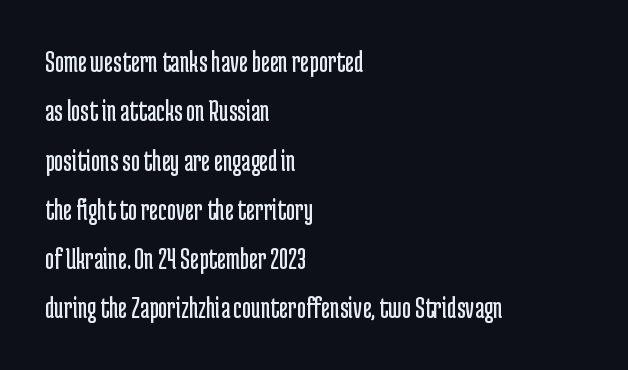
Q: Is the text bold? A: No.
Q: Is the text italic (slanted)? A: No, it is upright.
Q: Is the typeface a serif or a sans-serif typeface? A: Sans-serif.
Q: Is the text underlined? A: No.
Q: How is the paragraph aligned? A: Left-aligned.
Q: Is the spacing between letters normal or unusually wide? A: Normal.
Q: Is the spacing between lines tight, normal or loose? A: Normal.
Q: Width (condensed, normal, or wide)? A: Condensed.
Q: Stroke contrast? A: Low.
Q: x-height? A: Medium.
Q: Monospaced? A: No.
